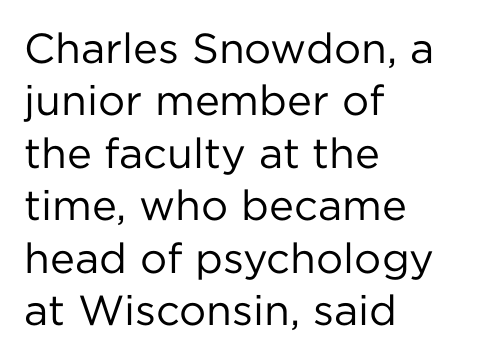
{"serif": "no", "italic": "no", "bold": "no", "weight": "regular", "width": "normal", "stroke_contrast": "low", "x_height": "medium", "monospaced": "no", "underline": "no", "align": "left", "line_spacing": "normal", "line_spacing_ratio": 1.25, "letter_spacing": "normal", "letter_spacing_em": 0.0, "glyph_px": 42}
